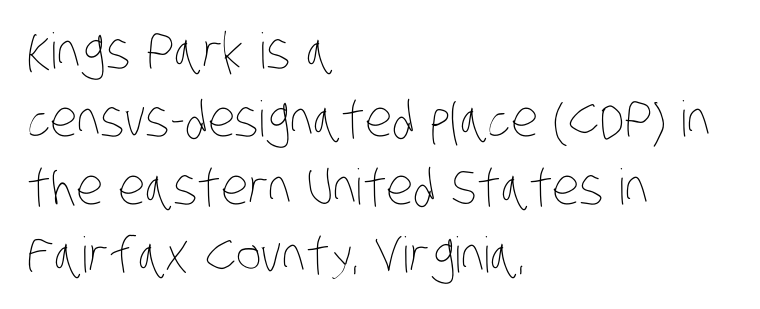
The image shows 49 px thin, condensed type; set left-aligned, normal line spacing (1.39x), normal letter spacing, not underlined; low stroke contrast and a large x-height.
